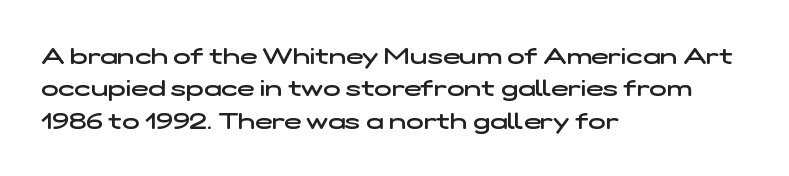
{"bold": "semi", "underline": "no", "align": "left", "line_spacing": "normal", "line_spacing_ratio": 1.41, "letter_spacing": "normal", "letter_spacing_em": 0.0, "glyph_px": 23}
